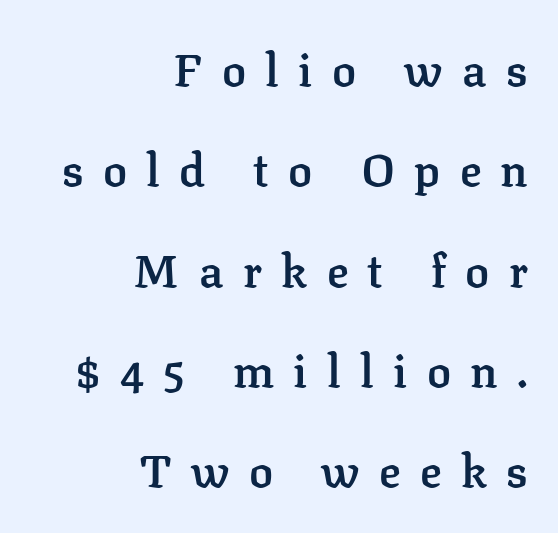
The designer dialed line spacing up above the default. Check the space under the baseline: it is left empty. Stroke thickness is moderately raised; the sample reads as semibold. This rendering widens character spacing well past its baseline value. Is this a sans? No — the strokes have serifs.
